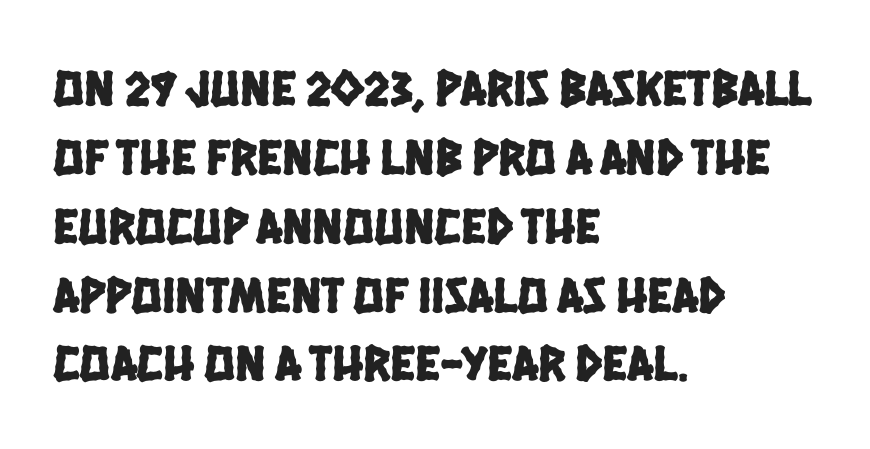
This sample is left-justified, so line endings fall wherever the words run out. The tracking reads as untouched default to a designer's eye. The rendering uses natural spacing where letterforms have individual widths. The foot of each line stays bare and open. In terms of leading, this rendering sits right in the middle. To sum up the face: it is a sans, with no serifs.
